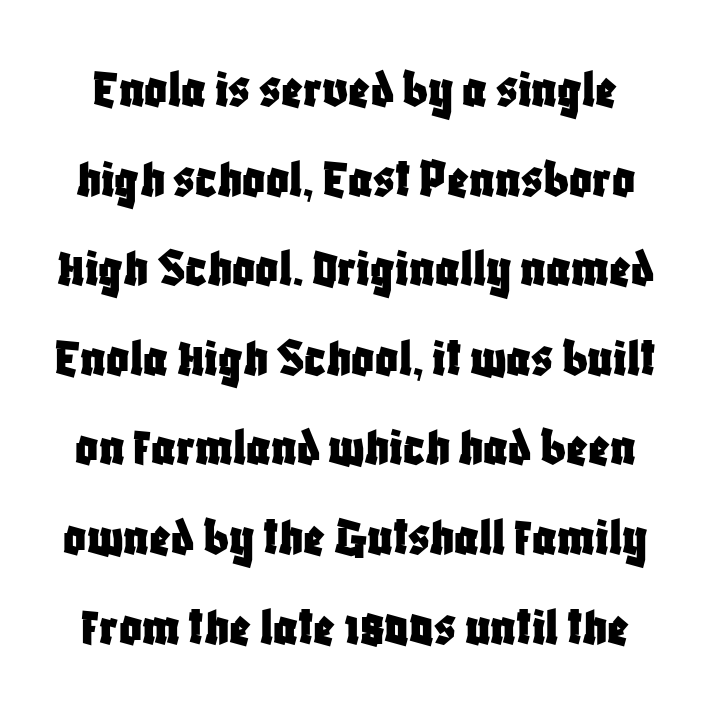
Rendered with straight, roman letterforms. Proportional: the letters do not fall into vertical columns. The face used here is a sans, in the tradition of grotesques and geometrics. The space directly below the letters is spotless.
